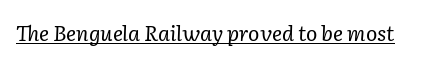
Underlining? Definitely there. Glyph-to-glyph distance matches everyday printed text. You can tell it's italic because the verticals aren't actually vertical. Unbolded letterforms with no extra heft.
